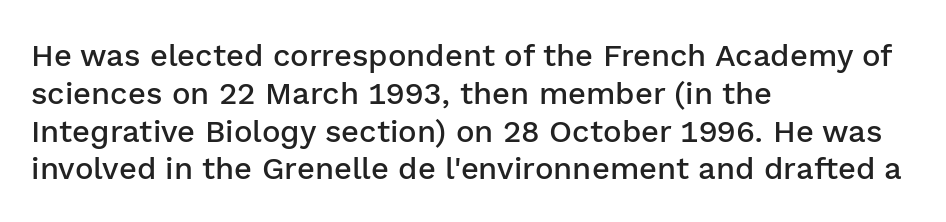
{"serif": "no", "italic": "no", "bold": "semi", "weight": "semibold", "width": "normal", "stroke_contrast": "low", "x_height": "medium", "monospaced": "no", "underline": "no", "align": "left", "line_spacing_ratio": 1.22, "letter_spacing": "normal", "letter_spacing_em": 0.0, "glyph_px": 31}
